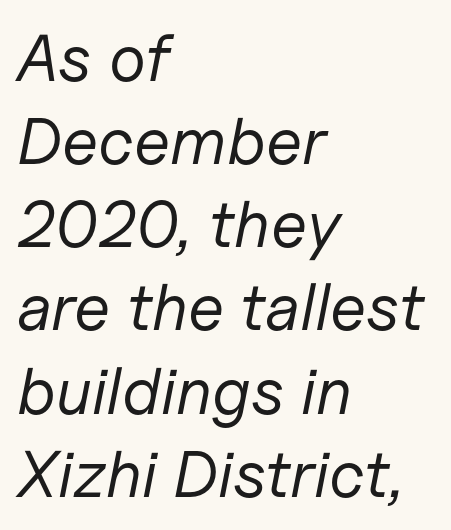
The image shows 66 px regular-weight type, italic (leaning right); set left-aligned, normal line spacing (1.26x), normal letter spacing, not underlined; low stroke contrast and a medium x-height.
